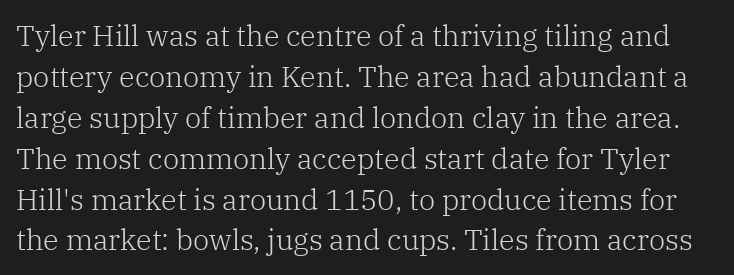
Q: Is the text bold? A: No.
Q: Is the text italic (slanted)? A: No, it is upright.
Q: Is the typeface a serif or a sans-serif typeface? A: Serif.
Q: Is the text underlined? A: No.
Q: Is the spacing between letters normal or unusually wide? A: Normal.
Q: Is the spacing between lines tight, normal or loose? A: Normal.
Q: Width (condensed, normal, or wide)? A: Normal.
Q: Stroke contrast? A: Low.
Q: x-height? A: Medium.
Q: Monospaced? A: No.
